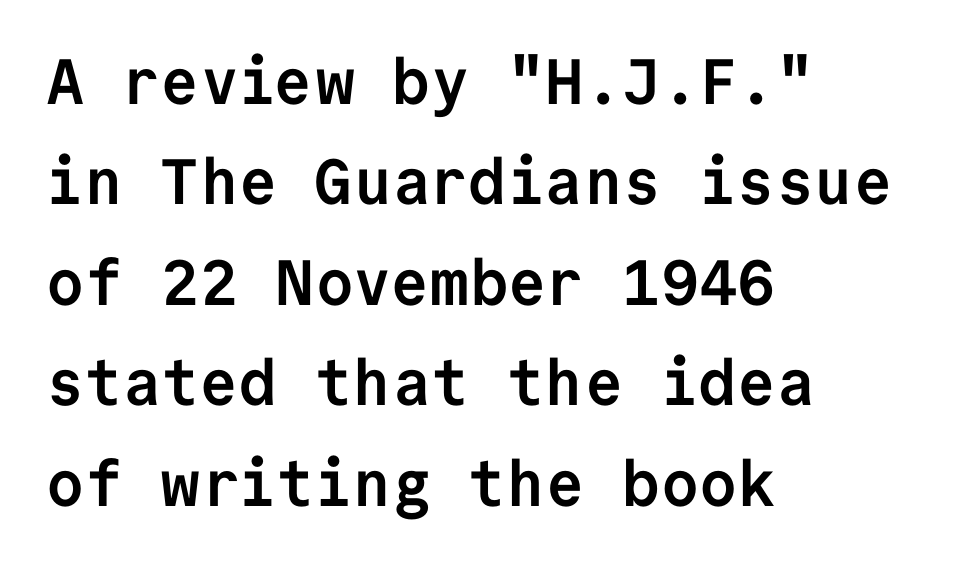
The image shows 64 px semibold sans-serif type, upright, monospaced; set left-aligned, normal line spacing (1.57x), normal letter spacing, not underlined; low stroke contrast and a medium x-height.
